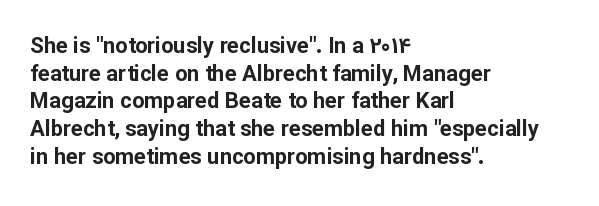
The image shows 22 px bold type, upright; set left-aligned, normal line spacing (1.26x), normal letter spacing, not underlined.
